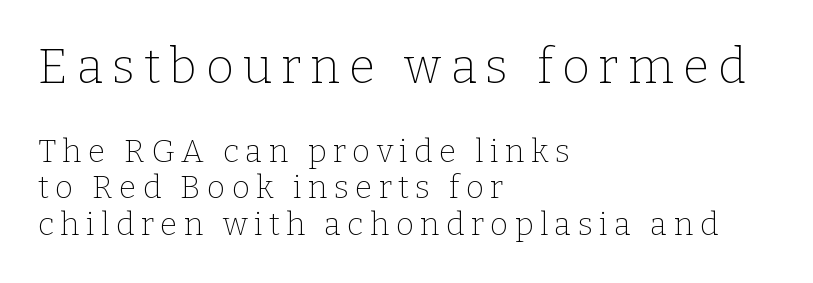
The letters stand upright; this is a roman face. The weight tops out at a normal text grade. Size contrast runs from large at the top to small at the bottom. Are there feet on the stems? There are — it's a serif. The leading is snug, giving the passage a crowded texture.
